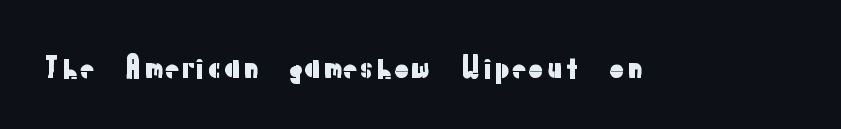
The image shows 29 px sans-serif type, upright; set normal letter spacing, not underlined; low stroke contrast and a medium x-height.
